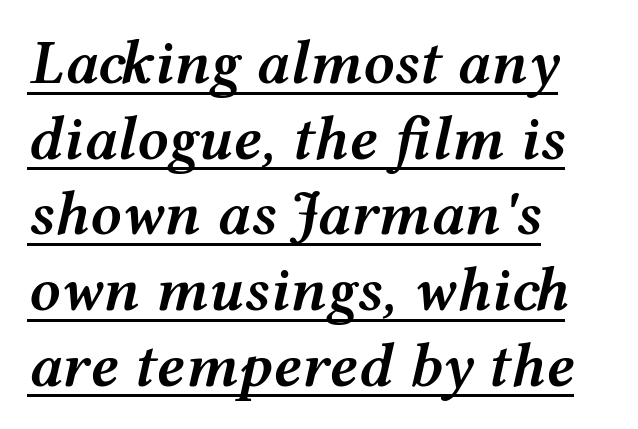
The image shows 62 px semibold, wide type, italic (leaning right); set left-aligned, line spacing 1.22x, normal letter spacing, underlined; medium stroke contrast and a medium x-height.
